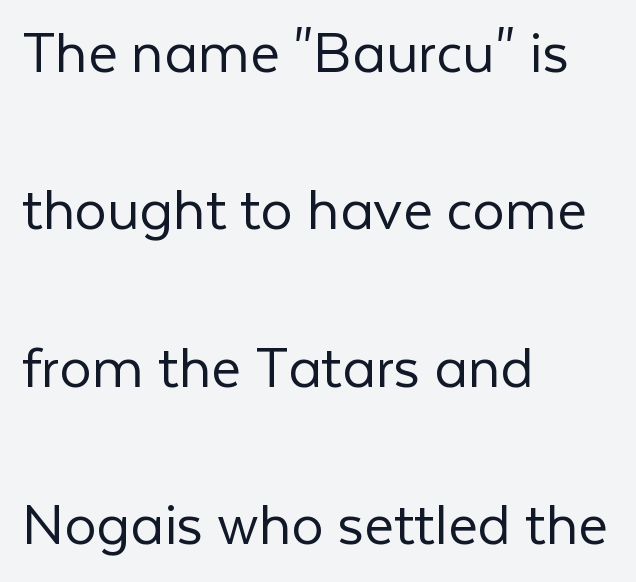
{"serif": "no", "italic": "no", "bold": "no", "weight": "light", "width": "normal", "stroke_contrast": "low", "x_height": "medium", "monospaced": "no", "underline": "no", "align": "left", "line_spacing": "loose", "line_spacing_ratio": 2.46, "letter_spacing": "normal", "letter_spacing_em": 0.0, "glyph_px": 64}
